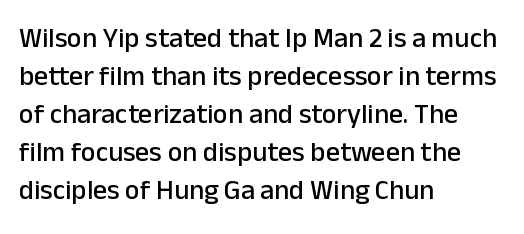
The space beneath each line is pristine and unruled. This rendering employs a face without finishing strokes, i.e., a sans-serif. Every row of glyphs begins at an identical x-position on the left. The face used here is proportionally spaced, like ordinary book or web type.
